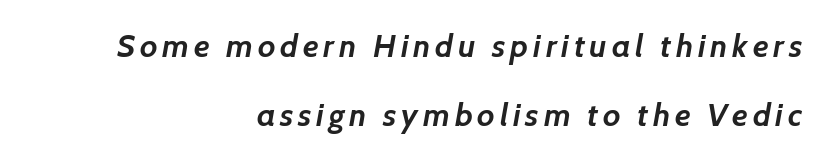
{"serif": "no", "bold": "yes", "weight": "semibold", "width": "normal", "stroke_contrast": "low", "x_height": "medium", "monospaced": "no", "underline": "no", "align": "right", "line_spacing": "loose", "line_spacing_ratio": 2.16, "glyph_px": 32}
